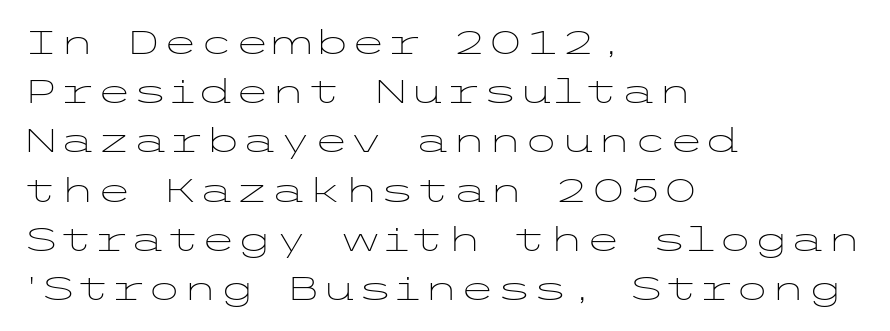
{"serif": "no", "italic": "no", "bold": "no", "weight": "light", "width": "wide", "stroke_contrast": "low", "x_height": "medium", "underline": "no", "align": "left", "line_spacing": "normal", "line_spacing_ratio": 1.49, "letter_spacing": "normal", "letter_spacing_em": 0.0, "glyph_px": 33}
